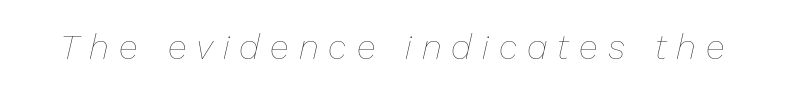
The letters are slanted; this is an italic face. Honestly, there is no underline to notice here at all. The rendering uses natural spacing where letterforms have individual widths. A quiet, ordinary-to-light weight characterises the typeface. Is the letter spacing exaggerated? Yes — the characters are pushed far apart.
